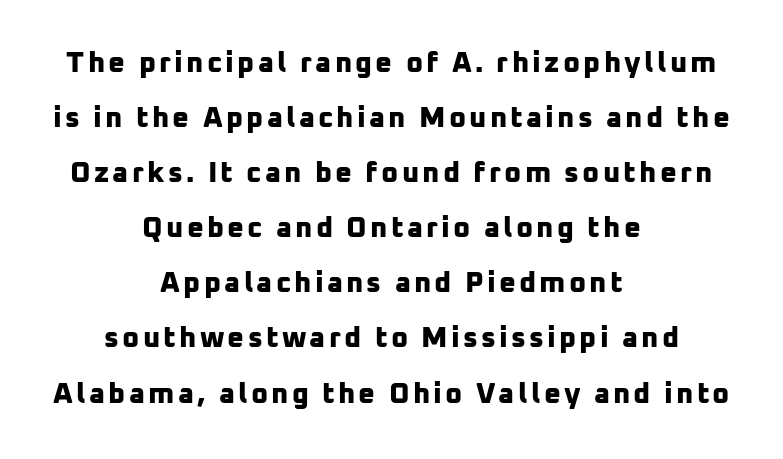
Q: Is the text bold? A: Yes.
Q: Is the typeface a serif or a sans-serif typeface? A: Sans-serif.
Q: Is the text underlined? A: No.
Q: How is the paragraph aligned? A: Centered.
Q: Is the spacing between lines tight, normal or loose? A: Loose.
Q: Width (condensed, normal, or wide)? A: Normal.
Q: Stroke contrast? A: Low.
Q: x-height? A: Medium.
Q: Monospaced? A: No.
